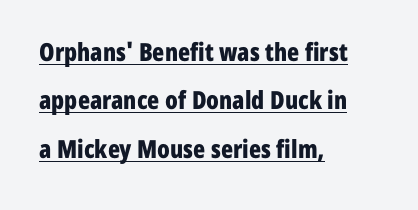
Q: Is the text bold? A: Yes.
Q: Is the text italic (slanted)? A: No, it is upright.
Q: Is the text underlined? A: Yes.
Q: How is the paragraph aligned? A: Left-aligned.
Q: Is the spacing between letters normal or unusually wide? A: Normal.
Q: Is the spacing between lines tight, normal or loose? A: Loose.
